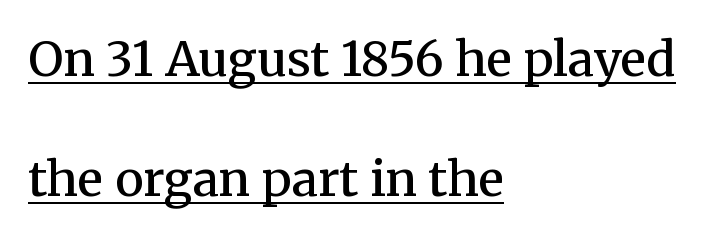
The image shows 48 px semibold serif type, upright; set left-aligned, loose line spacing (2.49x), normal letter spacing, underlined; medium stroke contrast and a medium x-height.
